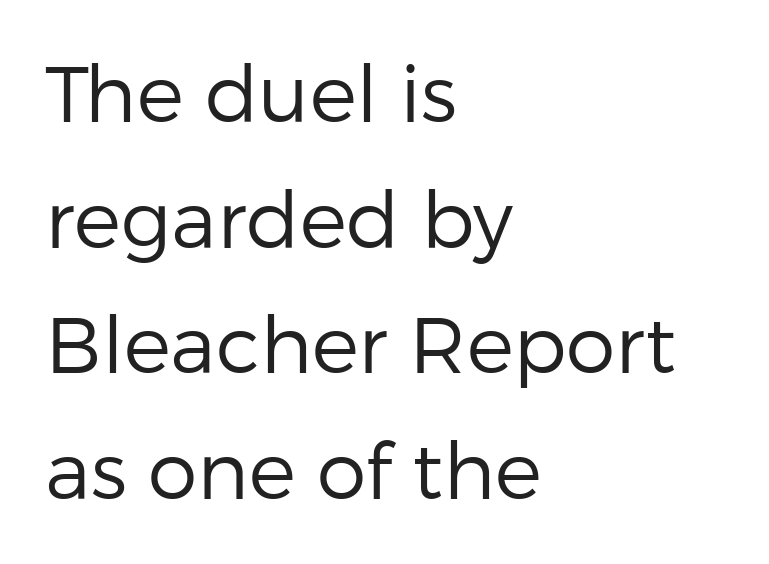
{"serif": "no", "italic": "no", "bold": "no", "weight": "regular", "width": "normal", "stroke_contrast": "low", "x_height": "medium", "monospaced": "no", "underline": "no", "align": "left", "line_spacing": "normal", "line_spacing_ratio": 1.59, "letter_spacing": "normal", "letter_spacing_em": 0.0, "glyph_px": 79}
